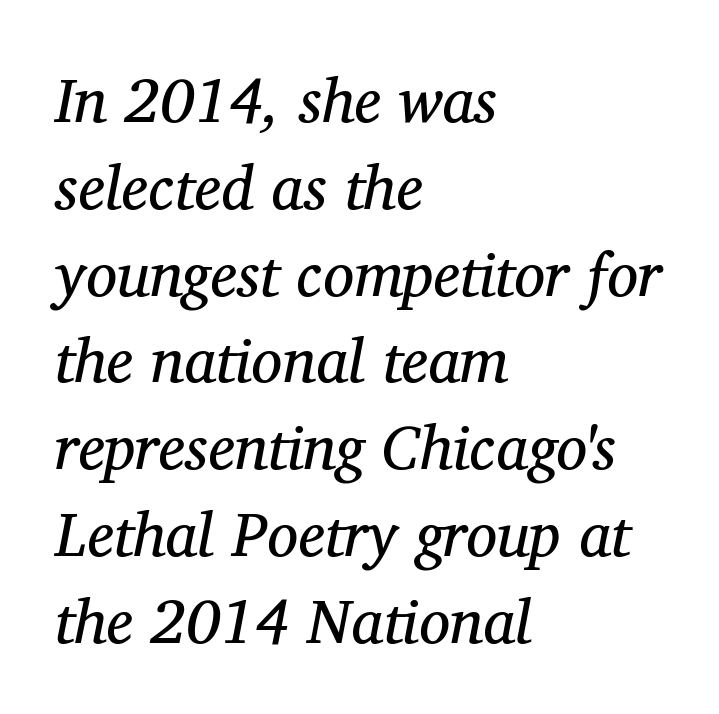
Stem width sits at or under what a default text font uses. Descenders are the only things crossing below the line. In terms of posture, this sample is oblique. Compared with typical paragraphs, the rows here are spaced about the same.
